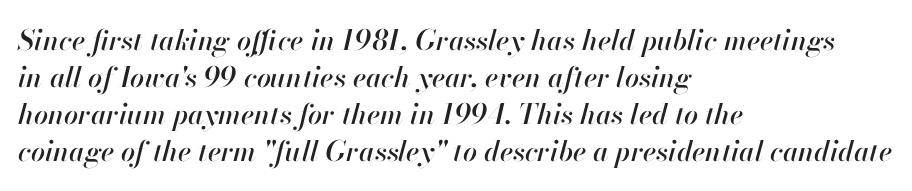
{"italic": "yes", "lean": "right", "slant_degrees": 13, "width": "normal", "stroke_contrast": "high", "x_height": "small", "monospaced": "no", "underline": "no", "align": "left", "line_spacing": "normal", "line_spacing_ratio": 1.32, "letter_spacing": "normal", "letter_spacing_em": 0.0, "glyph_px": 28}
